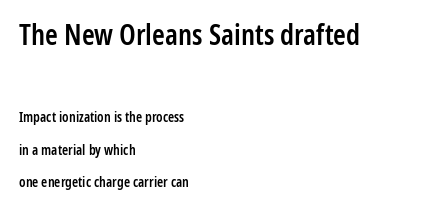
The passage shown is typed in a proportional face where columns would drift. These lines stand farther apart than default settings would place them. The rendering shows plain stroke endings on the letterforms — a sans-serif design. Line beginnings align vertically; line endings do not. A typesetter would call this zero additional tracking. The passage shown begins with its larger block and ends with its smaller one.
